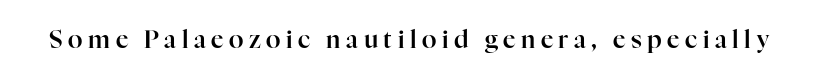
A typesetter would call this heavily tracked-out type. Just letters on the line, the space beneath them empty. Unlike italic type, these characters show no tilt at all.
